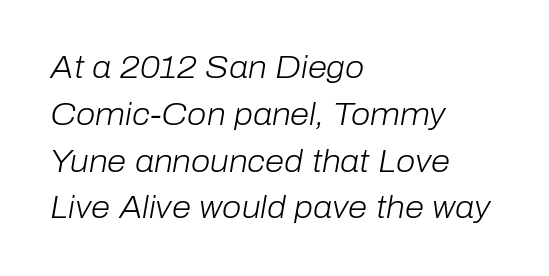
Q: Is the text bold? A: No.
Q: Is the text italic (slanted)? A: Yes, it leans right by about 10 degrees.
Q: Is the text underlined? A: No.
Q: How is the paragraph aligned? A: Left-aligned.
Q: Is the spacing between letters normal or unusually wide? A: Normal.
Q: Is the spacing between lines tight, normal or loose? A: Normal.
Q: Width (condensed, normal, or wide)? A: Normal.
Q: Stroke contrast? A: Low.
Q: x-height? A: Medium.
Q: Monospaced? A: No.
